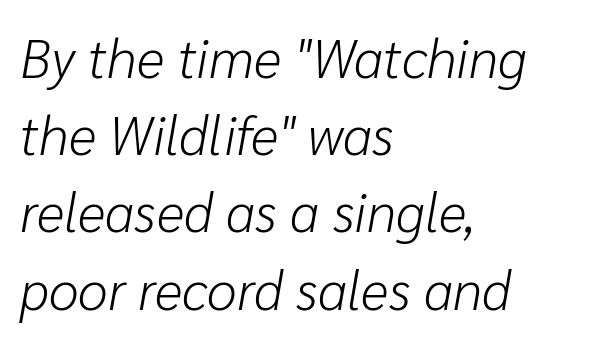
{"italic": "yes", "lean": "right", "slant_degrees": 10, "bold": "no", "weight": "light", "width": "normal", "stroke_contrast": "low", "x_height": "medium", "monospaced": "no", "underline": "no", "align": "left", "line_spacing": "normal", "line_spacing_ratio": 1.43, "letter_spacing": "normal", "letter_spacing_em": 0.0, "glyph_px": 54}
